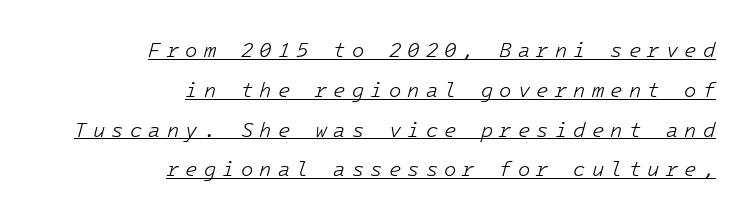
{"italic": "yes", "lean": "right", "slant_degrees": 16, "bold": "no", "underline": "yes", "align": "right", "line_spacing": "loose", "line_spacing_ratio": 1.99, "letter_spacing": "wide", "letter_spacing_em": 0.31, "glyph_px": 20}
